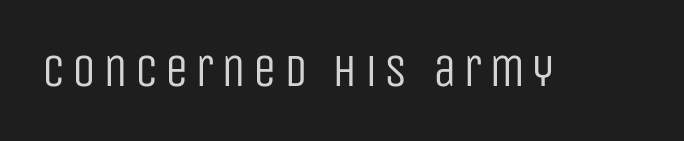
A clean baseline with only descenders dipping below it. Stroke mass is kept to a normal reading level or below. The characters display no serif detailing; their extremities are plain. The passage shown is typed in a proportional face where columns would drift. The type sits square on the baseline with zero lean.
